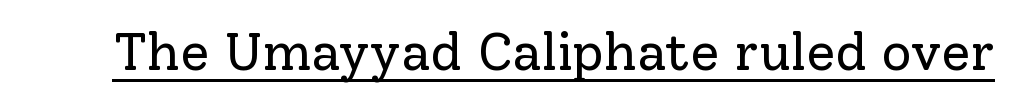
This is roman type, the default non-slanted kind. Here the designer chose a conventional face with non-uniform glyph widths. The text was rendered using a seriffed face with decorative stroke endings. Is the type heavy? It reads as light-to-regular instead. Beneath each row of characters lies a ruled line.
